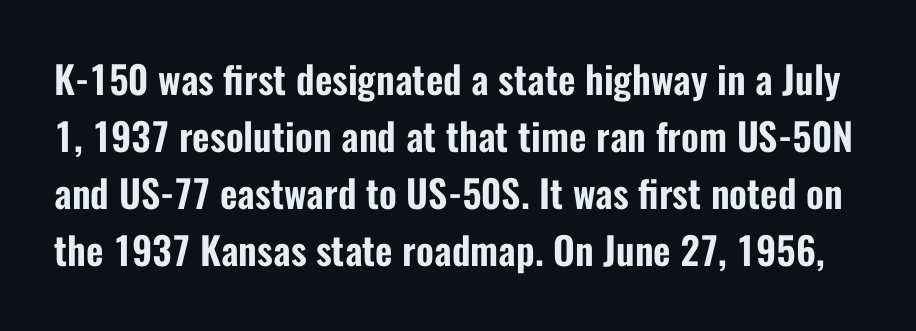
Baseline-to-baseline distance is the conventional proportion of letter height. Each letter keeps its own natural width here, so spacing adapts to shape. This is roman type, the default non-slanted kind. What stands out about the letter spacing? Nothing — it is the standard amount. Look at the bottom of the vertical strokes: they stop flat, with no serifs. Beneath every word, the page is bare.
